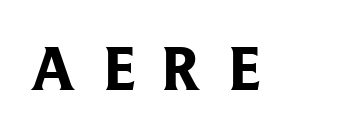
Q: Is the text bold? A: Yes.
Q: Is the text italic (slanted)? A: No, it is upright.
Q: Is the typeface a serif or a sans-serif typeface? A: Serif.
Q: Is the text underlined? A: No.
Q: Is the spacing between letters normal or unusually wide? A: Unusually wide.
Q: Width (condensed, normal, or wide)? A: Normal.
Q: Stroke contrast? A: Low.
Q: x-height? A: Medium.
Q: Monospaced? A: No.
